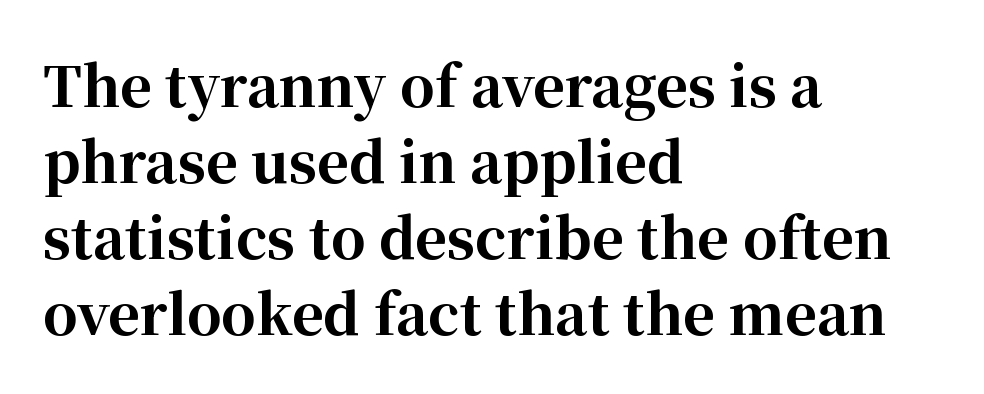
Q: Is the text bold? A: Yes.
Q: Is the text italic (slanted)? A: No, it is upright.
Q: Is the typeface a serif or a sans-serif typeface? A: Serif.
Q: Is the text underlined? A: No.
Q: How is the paragraph aligned? A: Left-aligned.
Q: Is the spacing between letters normal or unusually wide? A: Normal.
Q: Is the spacing between lines tight, normal or loose? A: Normal.
Q: Width (condensed, normal, or wide)? A: Normal.
Q: Stroke contrast? A: High.
Q: x-height? A: Medium.
Q: Monospaced? A: No.
